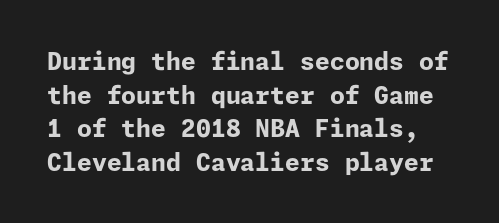
Q: Is the text bold? A: Yes.
Q: Is the text italic (slanted)? A: No, it is upright.
Q: Is the text underlined? A: No.
Q: Is the spacing between letters normal or unusually wide? A: Normal.
Q: Is the spacing between lines tight, normal or loose? A: Normal.
